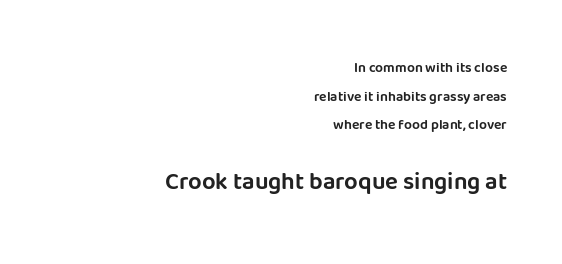
Q: Is the text italic (slanted)? A: No, it is upright.
Q: Is the text underlined? A: No.
Q: How is the paragraph aligned? A: Right-aligned.
Q: Is the spacing between letters normal or unusually wide? A: Normal.
Q: Is the spacing between lines tight, normal or loose? A: Loose.
Q: Which block of text is set in a larger size, the first (top) or the second (bottom)? A: The second (bottom) one.
